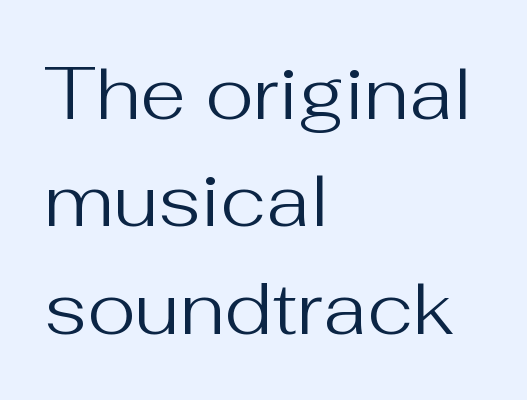
{"serif": "no", "italic": "no", "bold": "no", "weight": "regular", "width": "normal", "stroke_contrast": "medium", "x_height": "medium", "monospaced": "no", "underline": "no", "align": "left", "line_spacing": "normal", "line_spacing_ratio": 1.45, "letter_spacing": "normal", "letter_spacing_em": 0.0, "glyph_px": 74}
